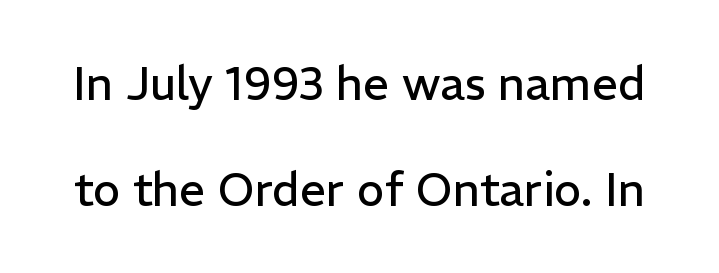
{"serif": "no", "italic": "no", "bold": "no", "weight": "regular", "width": "normal", "stroke_contrast": "low", "x_height": "medium", "monospaced": "no", "underline": "no", "line_spacing": "loose", "line_spacing_ratio": 2.3, "letter_spacing": "normal", "letter_spacing_em": 0.0, "glyph_px": 46}
